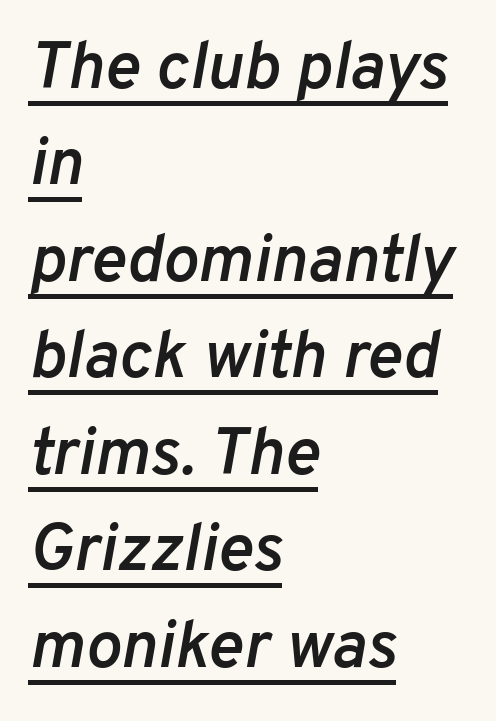
Q: Is the text bold? A: Semi-bold.
Q: Is the text italic (slanted)? A: Yes, it leans right by about 10 degrees.
Q: Is the text underlined? A: Yes.
Q: How is the paragraph aligned? A: Left-aligned.
Q: Is the spacing between letters normal or unusually wide? A: Normal.
Q: Is the spacing between lines tight, normal or loose? A: Normal.
Q: Width (condensed, normal, or wide)? A: Normal.
Q: Stroke contrast? A: Low.
Q: x-height? A: Medium.
Q: Monospaced? A: No.
